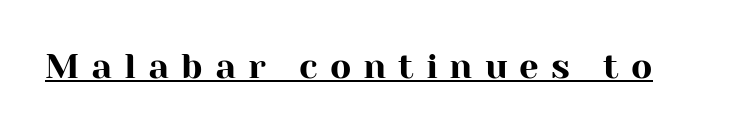
{"serif": "yes", "italic": "no", "width": "normal", "stroke_contrast": "high", "x_height": "medium", "monospaced": "no", "underline": "yes", "letter_spacing": "wide", "letter_spacing_em": 0.34, "glyph_px": 35}
